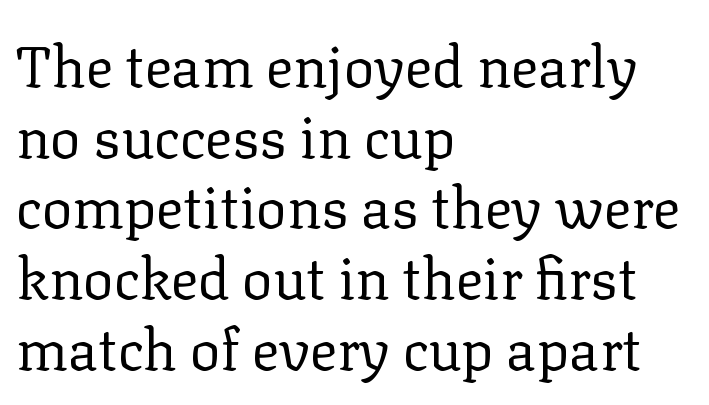
Q: Is the text bold? A: No.
Q: Is the text italic (slanted)? A: No, it is upright.
Q: Is the typeface a serif or a sans-serif typeface? A: Serif.
Q: Is the text underlined? A: No.
Q: How is the paragraph aligned? A: Left-aligned.
Q: Is the spacing between letters normal or unusually wide? A: Normal.
Q: Width (condensed, normal, or wide)? A: Normal.
Q: Stroke contrast? A: Low.
Q: x-height? A: Medium.
Q: Monospaced? A: No.
